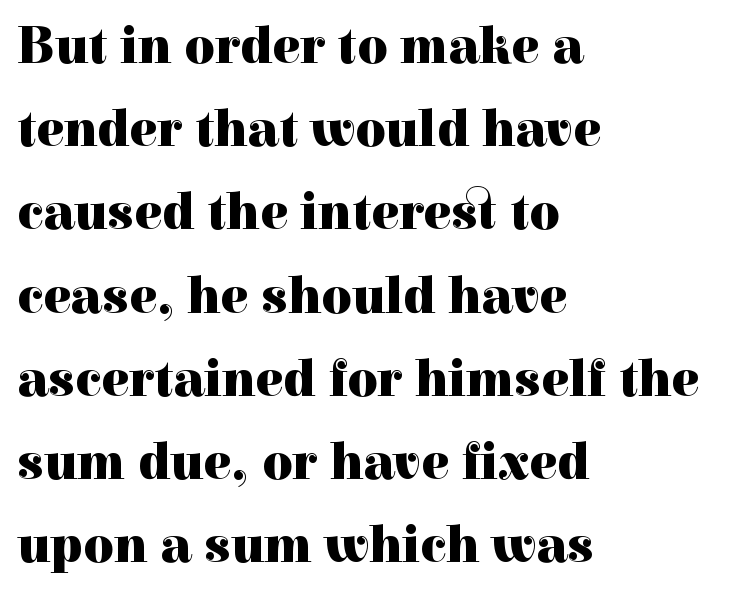
The letters stand straight up with perfectly vertical stems. The passage shown is typed in a proportional face where columns would drift. Old-style or modern, the face here clearly has serifs. The rendering uses a moderate line-height, typical for paragraphs.
